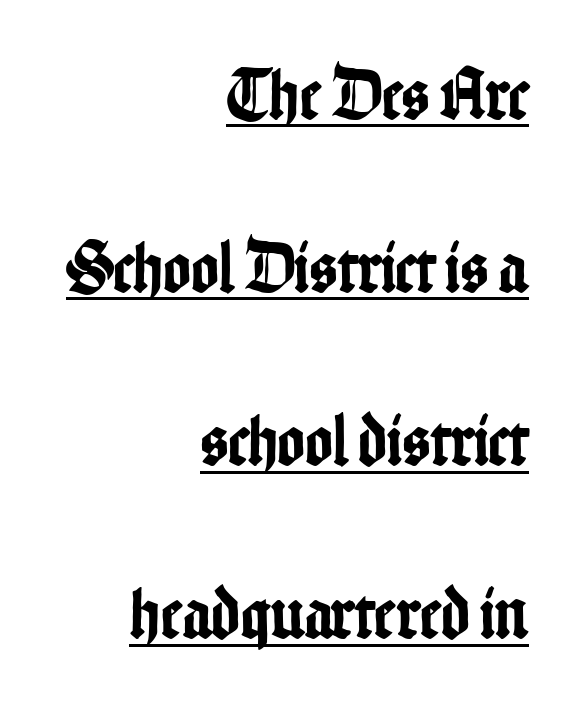
The image shows 74 px condensed sans-serif type, upright; set right-aligned, loose line spacing (2.34x), normal letter spacing, underlined; low stroke contrast and a medium x-height.
